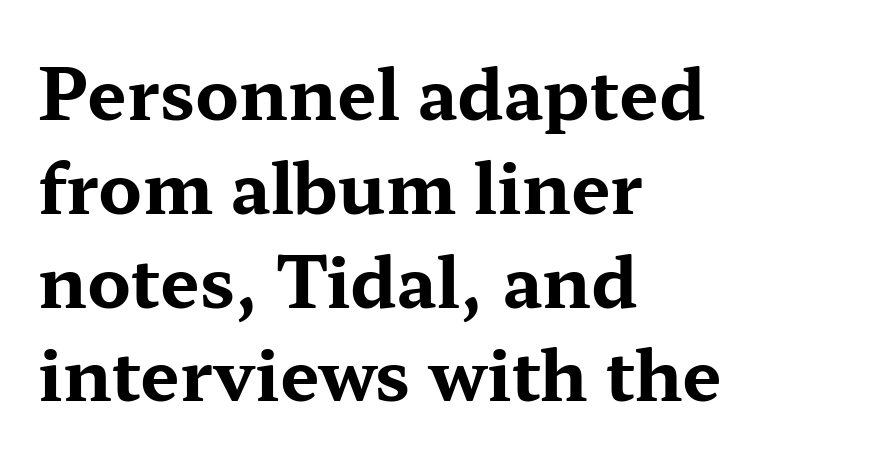
The image shows 70 px bold, wide serif type, upright; set left-aligned, normal line spacing (1.34x), normal letter spacing, not underlined; medium stroke contrast and a medium x-height.
